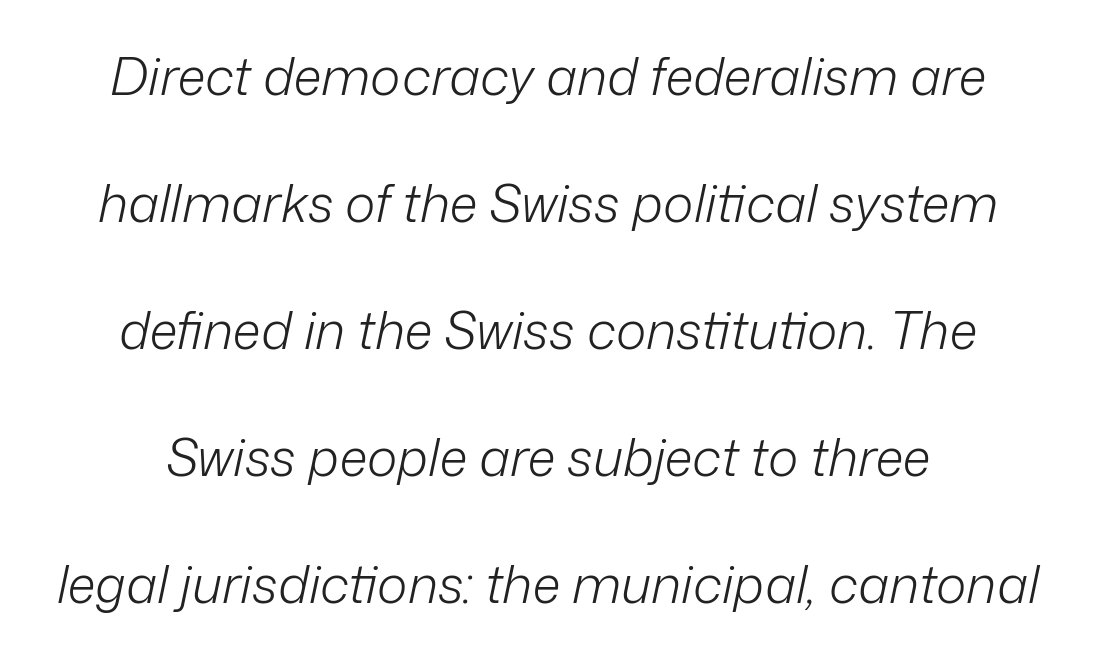
The image shows 52 px light type, italic (leaning right); set centered, loose line spacing (2.44x), normal letter spacing, not underlined; low stroke contrast and a medium x-height.
